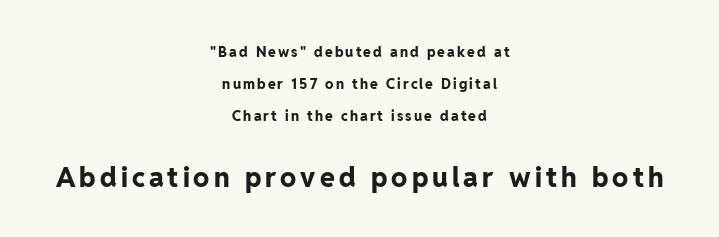
Q: Is the text bold? A: Yes.
Q: Is the text italic (slanted)? A: No, it is upright.
Q: Is the text underlined? A: No.
Q: How is the paragraph aligned? A: Centered.
Q: Is the spacing between lines tight, normal or loose? A: Loose.
Q: Which block of text is set in a larger size, the first (top) or the second (bottom)? A: The second (bottom) one.
